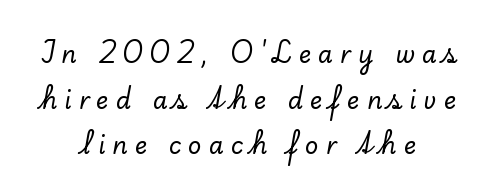
Leftover space on each line is divided equally before and after the words. The gaps between neighbouring characters are conspicuously large. Students, observe: this is what heavily led, spacious text looks like. Plain, unruled lines of type.
